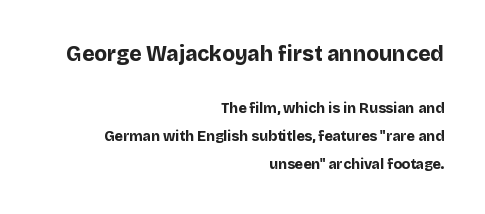
The image shows 21 px bold type, upright; set right-aligned, loose line spacing (1.98x), normal letter spacing, not underlined; the first (top) block is 1.5x larger.
